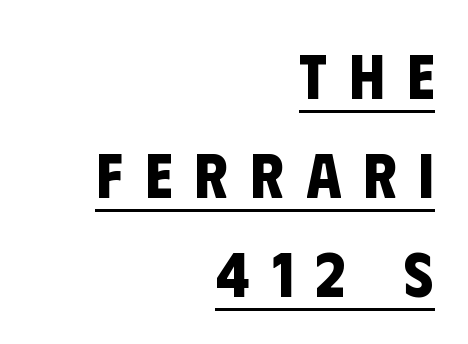
The image shows 63 px bold, condensed sans-serif type; set right-aligned, normal line spacing (1.57x), unusually wide letter spacing (+0.35 em), underlined; low stroke contrast and a large x-height.
